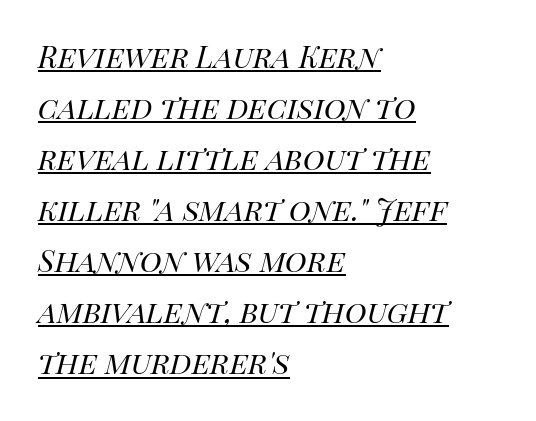
The image shows 37 px regular-weight type, italic (leaning right); set left-aligned, normal line spacing (1.38x), normal letter spacing, underlined; high stroke contrast and a large x-height.
